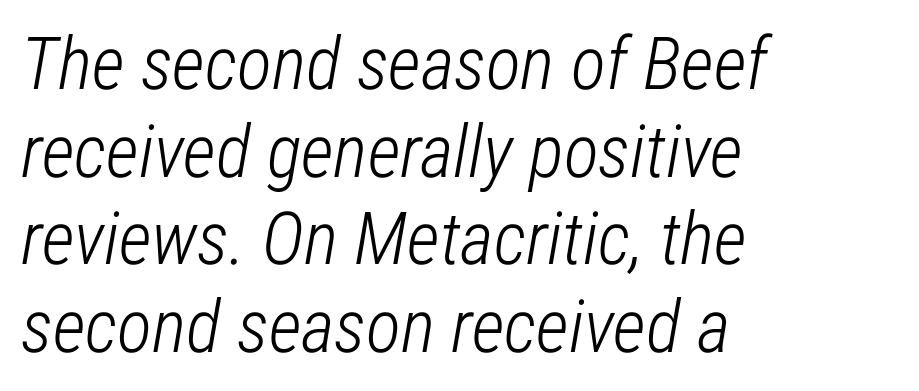
{"italic": "yes", "lean": "right", "slant_degrees": 12, "bold": "no", "weight": "light", "width": "condensed", "stroke_contrast": "low", "x_height": "medium", "monospaced": "no", "underline": "no", "align": "left", "line_spacing_ratio": 1.2, "letter_spacing": "normal", "letter_spacing_em": 0.0, "glyph_px": 73}
